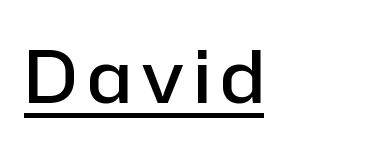
Q: Is the text bold? A: Semi-bold.
Q: Is the text italic (slanted)? A: No, it is upright.
Q: Is the typeface a serif or a sans-serif typeface? A: Sans-serif.
Q: Is the text underlined? A: Yes.
Q: How is the paragraph aligned? A: Left-aligned.
Q: Width (condensed, normal, or wide)? A: Normal.
Q: Stroke contrast? A: Low.
Q: x-height? A: Medium.
Q: Monospaced? A: No.
